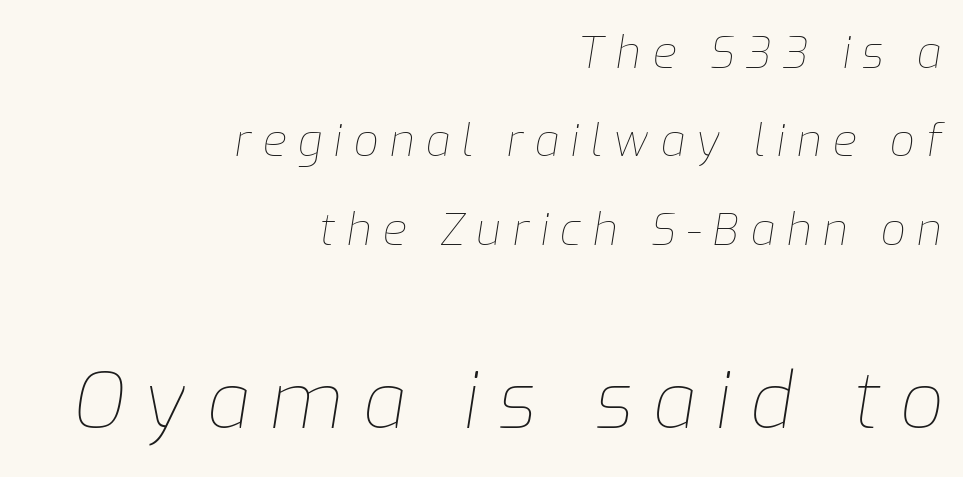
Q: Is the text bold? A: No.
Q: Is the text italic (slanted)? A: Yes, it leans right by about 9 degrees.
Q: Is the text underlined? A: No.
Q: How is the paragraph aligned? A: Right-aligned.
Q: Is the spacing between letters normal or unusually wide? A: Unusually wide.
Q: Is the spacing between lines tight, normal or loose? A: Loose.
Q: Which block of text is set in a larger size, the first (top) or the second (bottom)? A: The second (bottom) one.
Q: Width (condensed, normal, or wide)? A: Normal.
Q: Stroke contrast? A: Low.
Q: x-height? A: Medium.
Q: Monospaced? A: No.
